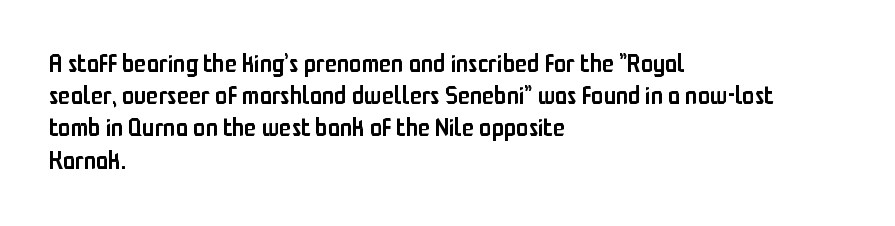
{"italic": "no", "bold": "semi", "underline": "no", "align": "left", "line_spacing": "normal", "line_spacing_ratio": 1.29, "letter_spacing": "normal", "letter_spacing_em": 0.0, "glyph_px": 25}
